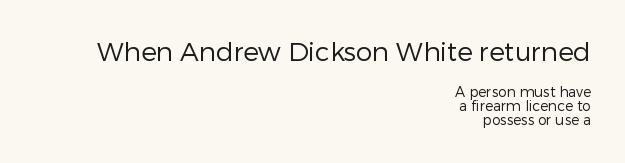
{"italic": "no", "bold": "no", "underline": "no", "align": "right", "line_spacing": "tight", "line_spacing_ratio": 1.03, "letter_spacing": "normal", "letter_spacing_em": 0.0, "larger_block": "first", "size_ratio": 1.86, "glyph_px": 26}
